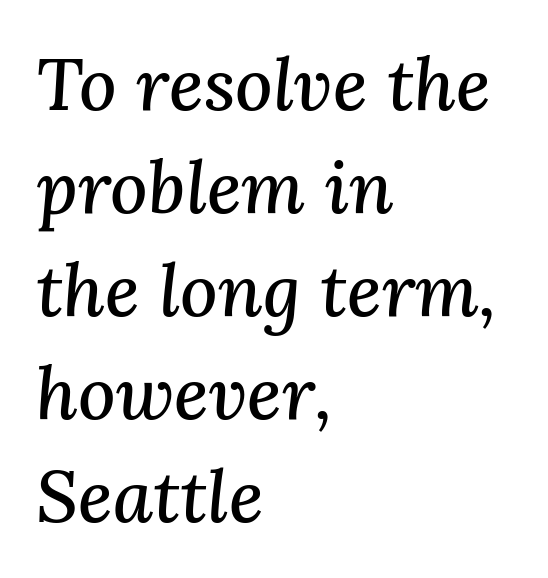
Nobody touched the tracking dial on this one. Tall strokes in this sample are angled rather than plumb. No word sits above an underline. The characters display serif detailing at their extremities. The text block is weighted toward the left margin, trailing off unevenly rightward.
